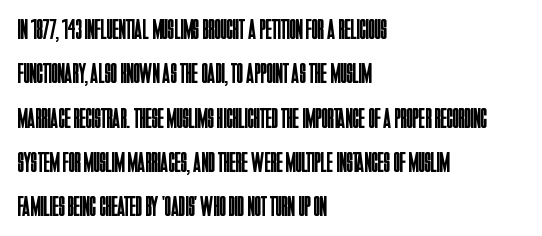
The image shows 29 px regular-weight, condensed sans-serif type, upright; set left-aligned, normal line spacing (1.53x), normal letter spacing, not underlined; low stroke contrast and a large x-height.
